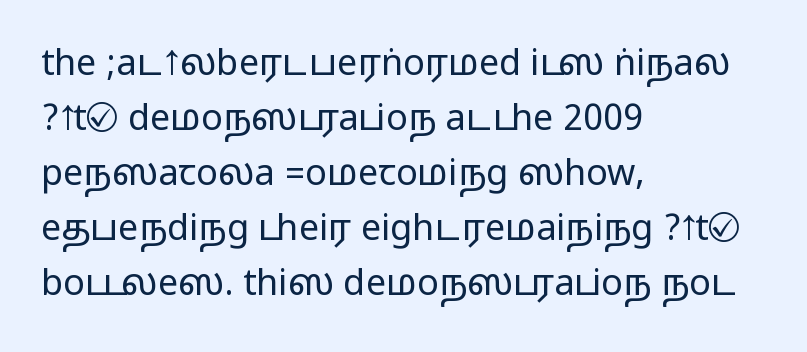
Observe the ordinary spacing: letters are neighbours, not strangers. Here the designer chose a conventional face with non-uniform glyph widths. Normally led — the rows are evenly, conventionally spaced. If you drew a line through each stem, it would be perfectly vertical.
